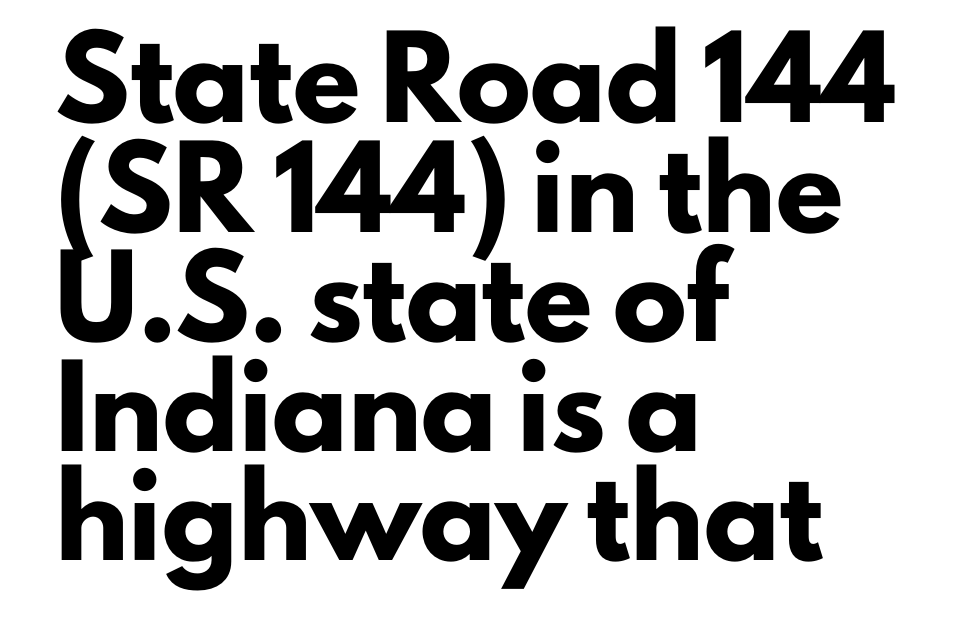
The face used here has the dense, thick strokes of a bold. Normally led — the rows are evenly, conventionally spaced. Tall strokes in this sample are plumb rather than angled. Compared with a centered layout, this one pins lines to the left instead.
